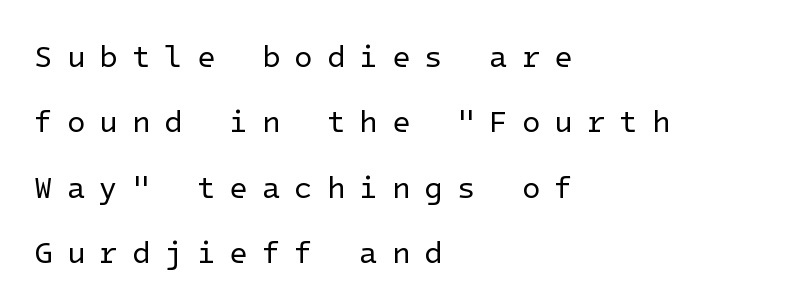
Q: Is the text bold? A: No.
Q: Is the text italic (slanted)? A: No, it is upright.
Q: Is the typeface a serif or a sans-serif typeface? A: Sans-serif.
Q: Is the text underlined? A: No.
Q: How is the paragraph aligned? A: Left-aligned.
Q: Is the spacing between letters normal or unusually wide? A: Unusually wide.
Q: Is the spacing between lines tight, normal or loose? A: Loose.
Q: Width (condensed, normal, or wide)? A: Normal.
Q: Stroke contrast? A: Low.
Q: x-height? A: Medium.
